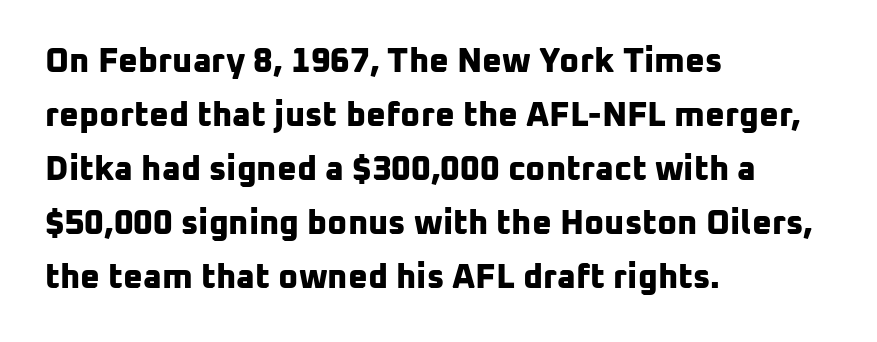
Q: Is the text bold? A: Yes.
Q: Is the typeface a serif or a sans-serif typeface? A: Sans-serif.
Q: Is the text underlined? A: No.
Q: How is the paragraph aligned? A: Left-aligned.
Q: Is the spacing between letters normal or unusually wide? A: Normal.
Q: Is the spacing between lines tight, normal or loose? A: Normal.
Q: Width (condensed, normal, or wide)? A: Normal.
Q: Stroke contrast? A: Low.
Q: x-height? A: Medium.
Q: Monospaced? A: No.
